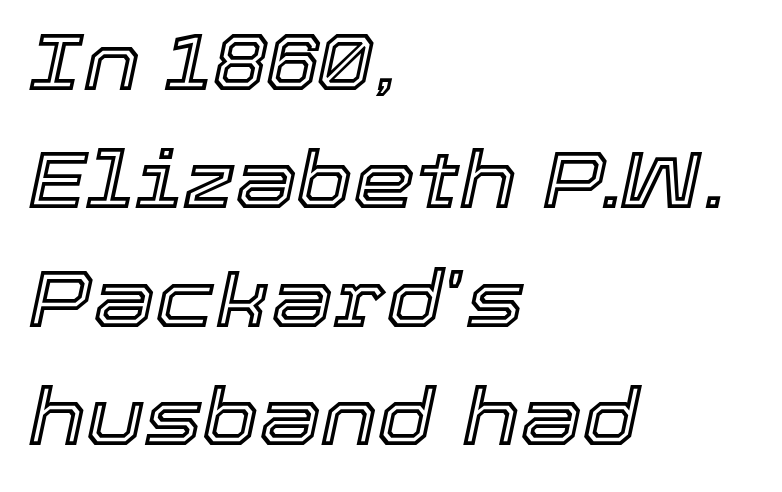
The typesetter chose a ragged-right arrangement here. Notice how the stems are inclined rather than vertical — that's the hallmark of italics. Rows of type keep a routine distance in the vertical direction. Think of a printed novel: that variable character pitch is what you see here. The foot of each line stays bare and open.
